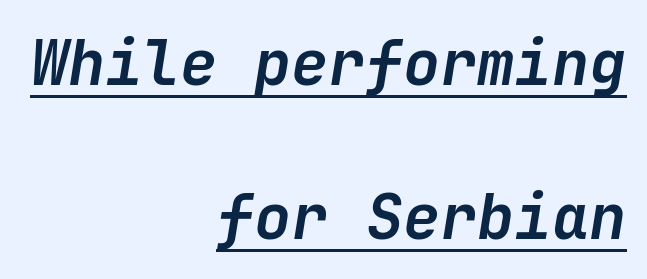
{"italic": "yes", "lean": "right", "slant_degrees": 9, "bold": "yes", "weight": "semibold", "width": "normal", "stroke_contrast": "low", "x_height": "medium", "underline": "yes", "align": "right", "line_spacing": "loose", "line_spacing_ratio": 2.48, "letter_spacing": "normal", "letter_spacing_em": 0.0, "glyph_px": 62}
